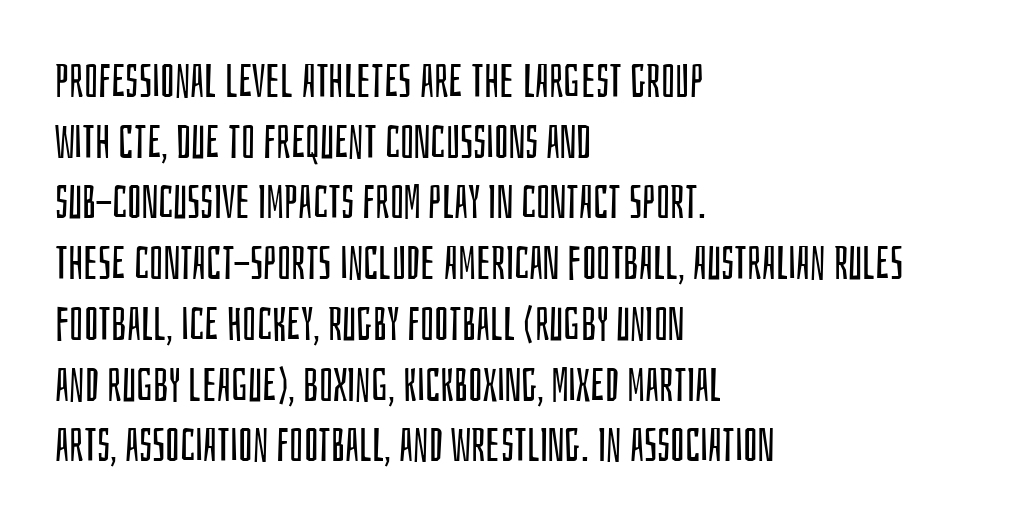
The rendering anchors every line to the left-hand side. The characters display no serif detailing; their extremities are plain. The tracking reads as untouched default to a designer's eye. The rows are spaced the way most documents space them. Style check: upright.
